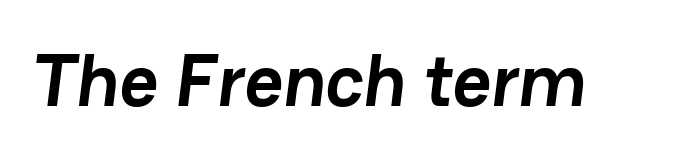
Serif or sans? Sans — the stroke terminals are bare. Compared with an ordinary text face, these strokes are far heavier — a full bold. The rendering uses natural spacing where letterforms have individual widths. The words here are not underlined.
